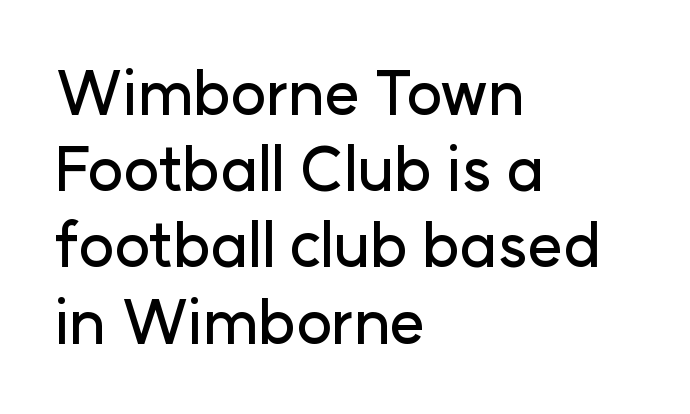
Q: Is the text italic (slanted)? A: No, it is upright.
Q: Is the typeface a serif or a sans-serif typeface? A: Sans-serif.
Q: Is the text underlined? A: No.
Q: How is the paragraph aligned? A: Left-aligned.
Q: Is the spacing between letters normal or unusually wide? A: Normal.
Q: Is the spacing between lines tight, normal or loose? A: Normal.
Q: Width (condensed, normal, or wide)? A: Normal.
Q: Stroke contrast? A: Low.
Q: x-height? A: Medium.
Q: Monospaced? A: No.
